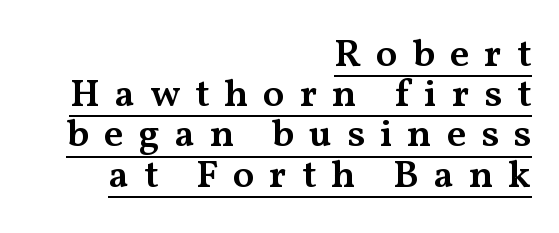
The image shows 39 px semibold, wide serif type, upright; set right-aligned, tight line spacing (1.03x), unusually wide letter spacing (+0.38 em), underlined; medium stroke contrast and a medium x-height.
